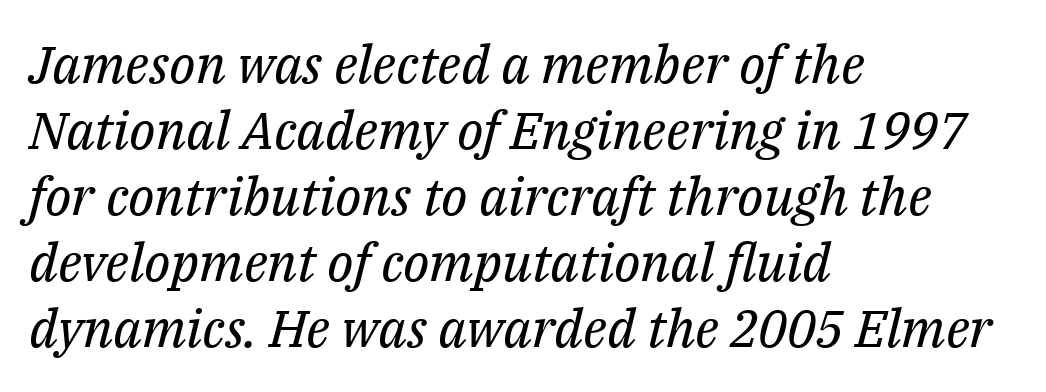
The text was rendered using a seriffed face with decorative stroke endings. The glyphs are unaccompanied by any horizontal stroke below them. Which margin do the lines hug? The left one — the right edge is uneven. The rendering uses natural spacing where letterforms have individual widths.
